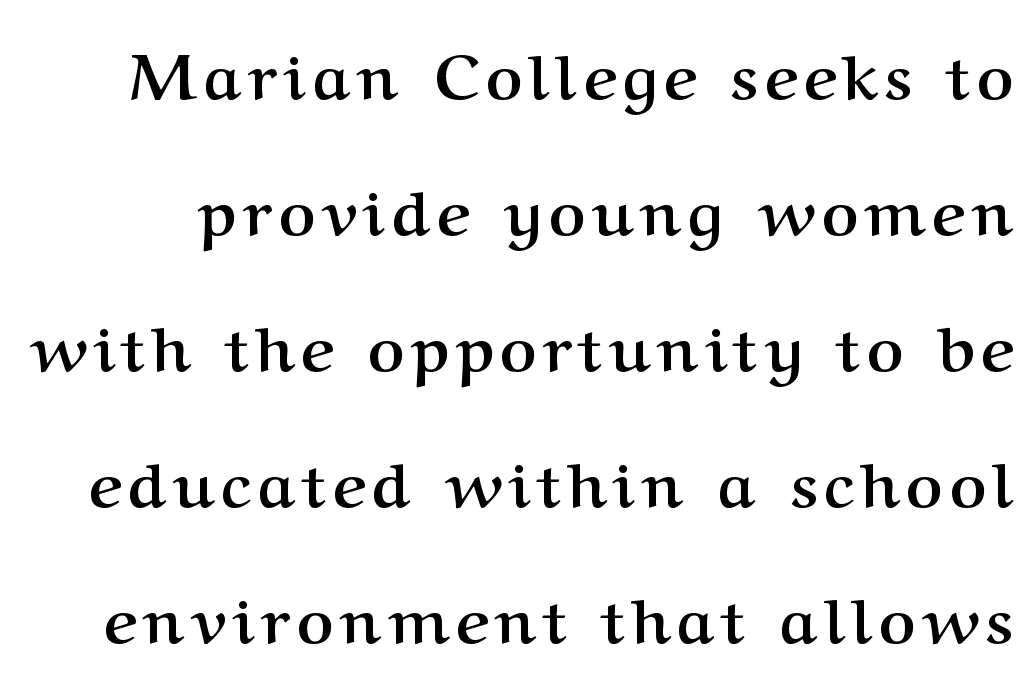
{"serif": "yes", "italic": "no", "bold": "yes", "weight": "semibold", "width": "normal", "stroke_contrast": "medium", "x_height": "medium", "monospaced": "no", "underline": "no", "line_spacing": "loose", "line_spacing_ratio": 2.16, "glyph_px": 63}
